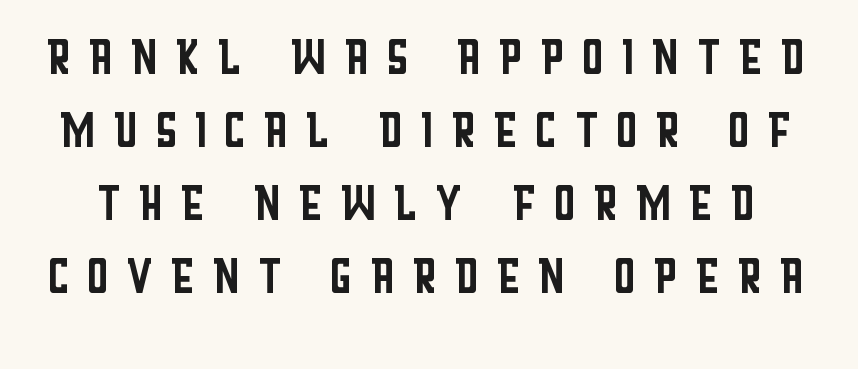
You could not count columns in this text — the font is proportionally spaced. The strokes carry an ordinary text weight at most. Nobody drew a line under any word here. You could only call the tracking loose — the letters float apart. Ascenders rise straight up at ninety degrees. The vertical gap from one line to the next is small.
